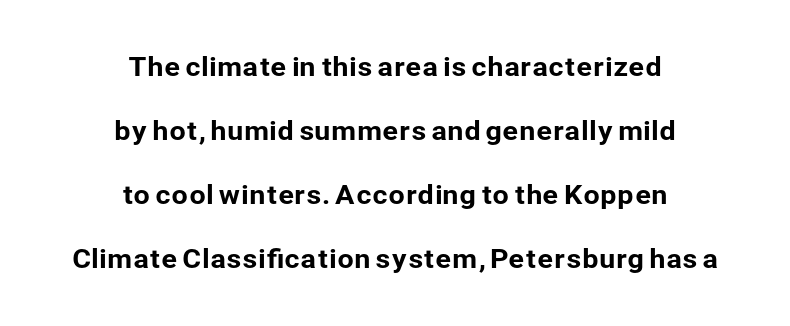
{"italic": "no", "underline": "no", "align": "center", "line_spacing": "loose", "line_spacing_ratio": 2.46, "letter_spacing": "normal", "letter_spacing_em": 0.0, "glyph_px": 26}
